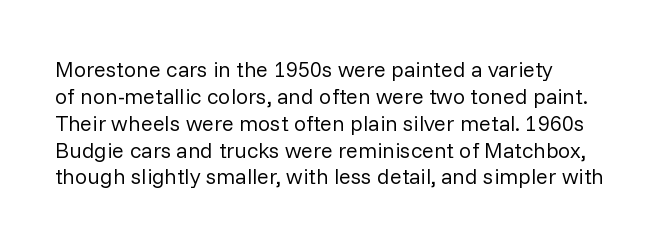
Honestly, the letter spacing is just normal — you wouldn't notice it. A student would call this left alignment; a typographer would say flush left, rag right. The font sits on the lighter half of the weight spectrum, regular included. Just letters on the line, the space beneath them empty.
